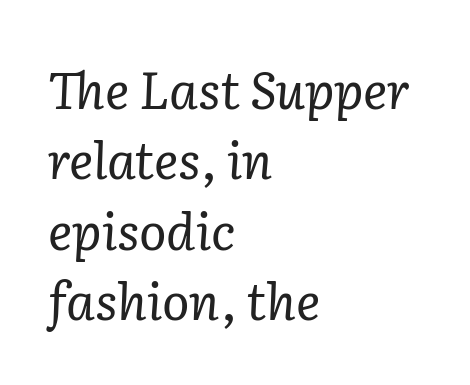
{"serif": "yes", "italic": "yes", "lean": "right", "slant_degrees": 2, "bold": "no", "weight": "regular", "width": "normal", "stroke_contrast": "low", "x_height": "medium", "monospaced": "no", "underline": "no", "align": "left", "line_spacing": "normal", "line_spacing_ratio": 1.38, "letter_spacing": "normal", "letter_spacing_em": 0.0, "glyph_px": 51}
